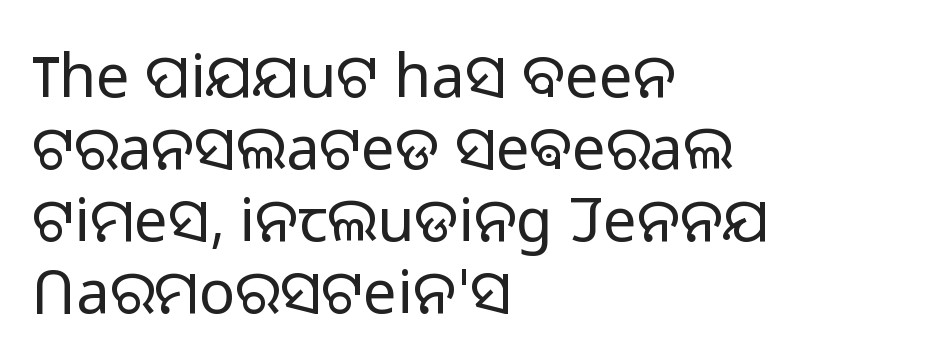
The image shows 60 px light sans-serif type, upright; set left-aligned, line spacing 1.2x, normal letter spacing, not underlined; low stroke contrast and a medium x-height.
